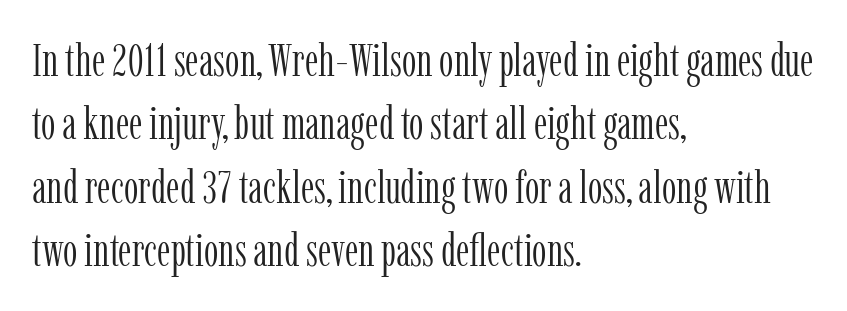
{"serif": "yes", "italic": "no", "bold": "no", "weight": "light", "width": "condensed", "stroke_contrast": "low", "x_height": "medium", "monospaced": "no", "underline": "no", "align": "left", "line_spacing": "normal", "line_spacing_ratio": 1.38, "letter_spacing": "normal", "letter_spacing_em": 0.0, "glyph_px": 46}
